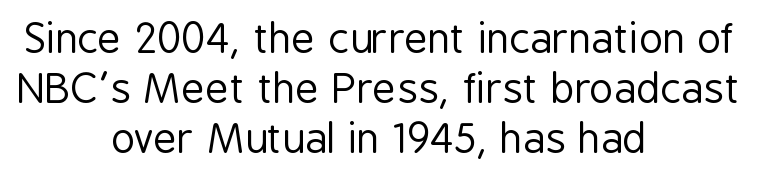
Q: Is the text bold? A: No.
Q: Is the text italic (slanted)? A: No, it is upright.
Q: Is the typeface a serif or a sans-serif typeface? A: Sans-serif.
Q: Is the text underlined? A: No.
Q: How is the paragraph aligned? A: Centered.
Q: Is the spacing between letters normal or unusually wide? A: Normal.
Q: Width (condensed, normal, or wide)? A: Condensed.
Q: Stroke contrast? A: Low.
Q: x-height? A: Medium.
Q: Monospaced? A: No.
